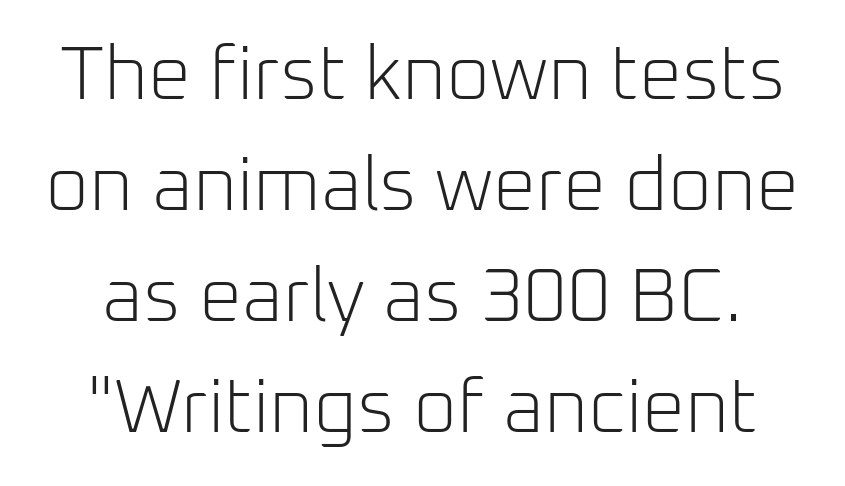
Honestly, there is no underline to notice here at all. This rendering employs a face without finishing strokes, i.e., a sans-serif. This reads as an unemphasized weight, regular at the heaviest. What stands out about the letter spacing? Nothing — it is the standard amount.
